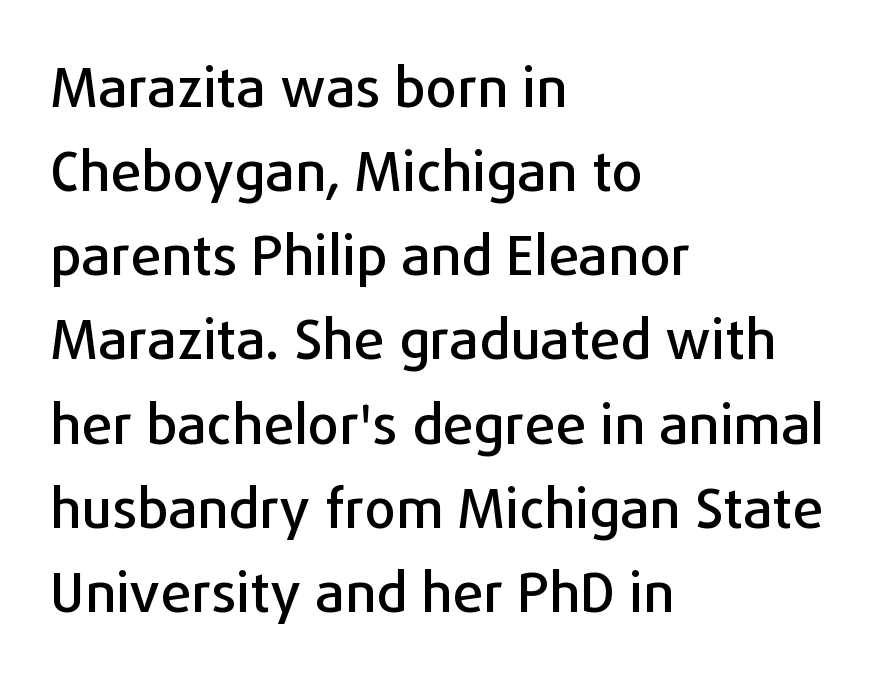
This rendering leaves character spacing at its baseline value. The area under the type is left untouched. The rendering anchors every line to the left-hand side. Spacing verdict: proportional, widths tailored to each character.
